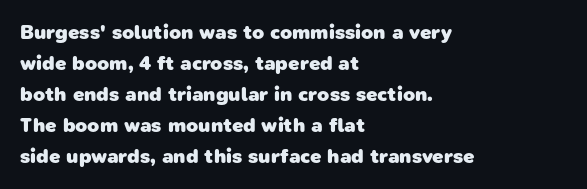
{"bold": "yes", "underline": "no", "align": "left", "line_spacing": "normal", "line_spacing_ratio": 1.55, "letter_spacing": "normal", "letter_spacing_em": 0.0, "glyph_px": 20}
